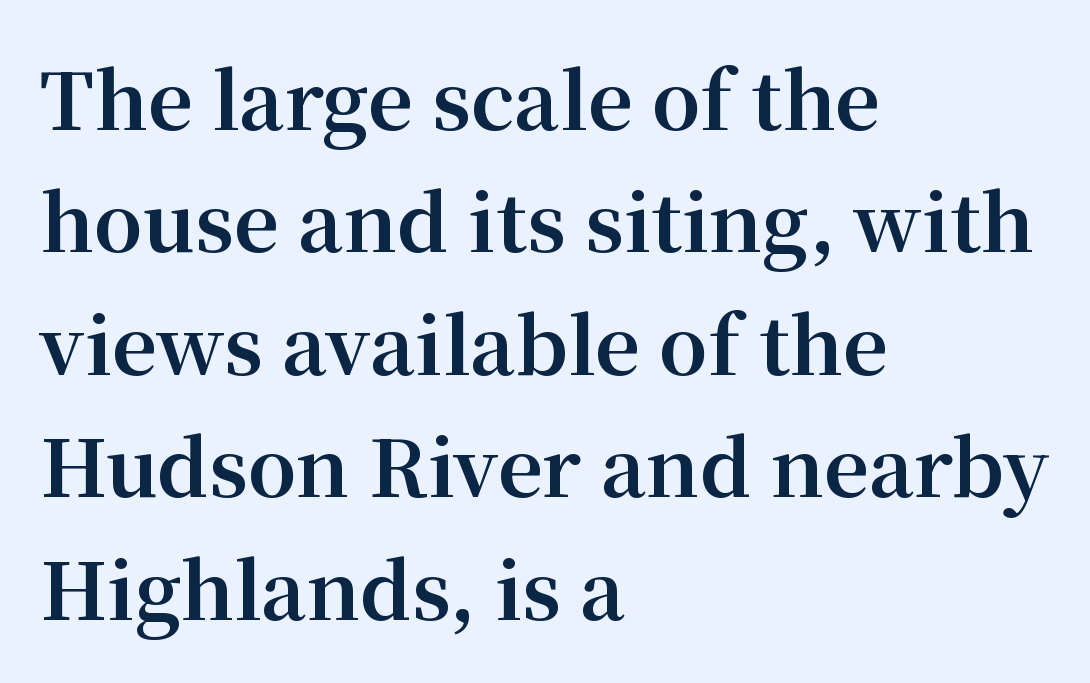
Regarding serifs, this sample has them. Notice how descenders clear the ascenders below comfortably — that's standard leading. Designer's note — italics off, roman on. Chunky letters — that's bold for sure. The paragraph shown leans on its left margin. Each word holds together tightly as a unit, with standard inter-letter gaps.
